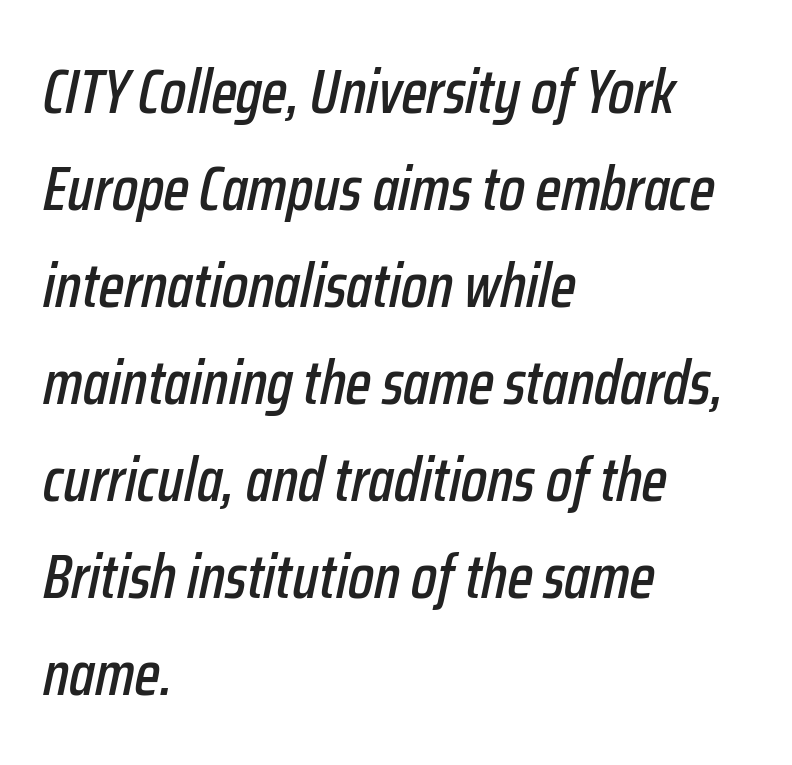
Q: Is the text italic (slanted)? A: Yes, it leans right by about 12 degrees.
Q: Is the text underlined? A: No.
Q: How is the paragraph aligned? A: Left-aligned.
Q: Is the spacing between letters normal or unusually wide? A: Normal.
Q: Is the spacing between lines tight, normal or loose? A: Normal.
Q: Width (condensed, normal, or wide)? A: Condensed.
Q: Stroke contrast? A: Low.
Q: x-height? A: Medium.
Q: Monospaced? A: No.
